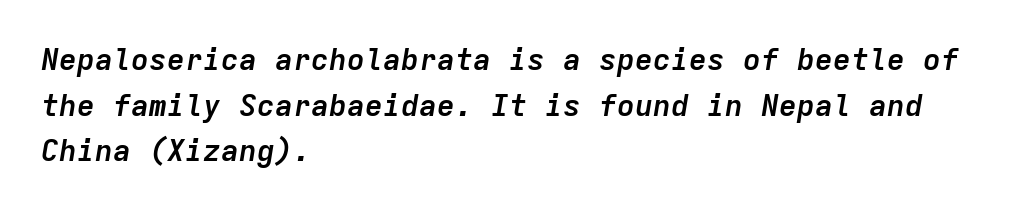
{"italic": "yes", "lean": "right", "slant_degrees": 9, "bold": "yes", "weight": "semibold", "width": "normal", "stroke_contrast": "low", "x_height": "medium", "monospaced": "yes", "underline": "no", "align": "left", "line_spacing": "normal", "line_spacing_ratio": 1.52, "letter_spacing": "normal", "letter_spacing_em": 0.0, "glyph_px": 30}
